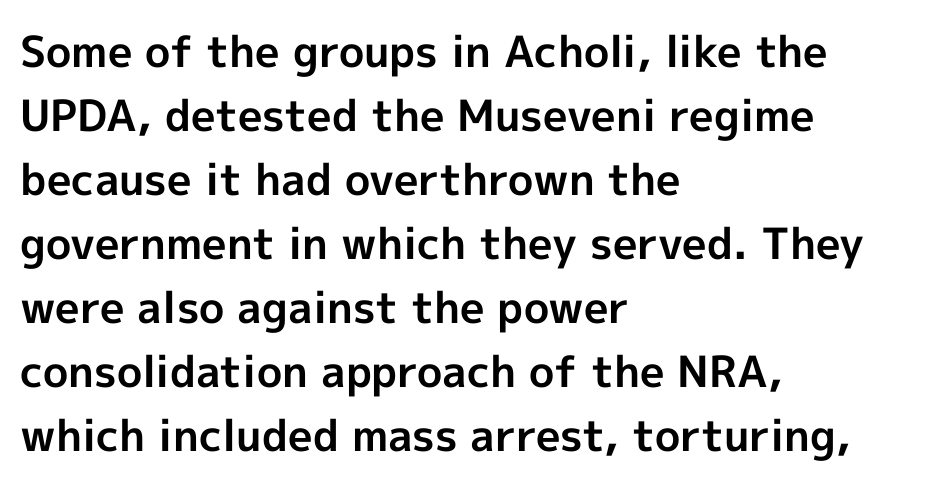
Q: Is the text bold? A: Yes.
Q: Is the text italic (slanted)? A: No, it is upright.
Q: Is the typeface a serif or a sans-serif typeface? A: Sans-serif.
Q: Is the text underlined? A: No.
Q: How is the paragraph aligned? A: Left-aligned.
Q: Is the spacing between letters normal or unusually wide? A: Normal.
Q: Is the spacing between lines tight, normal or loose? A: Normal.
Q: Width (condensed, normal, or wide)? A: Normal.
Q: x-height? A: Medium.
Q: Monospaced? A: No.
